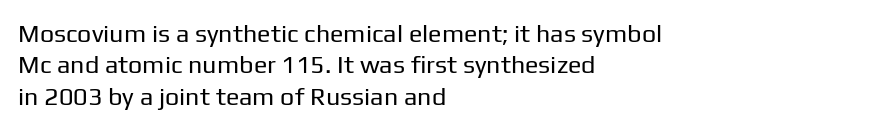
{"italic": "no", "bold": "no", "underline": "no", "align": "left", "line_spacing": "normal", "line_spacing_ratio": 1.26, "letter_spacing": "normal", "letter_spacing_em": 0.0, "glyph_px": 25}
